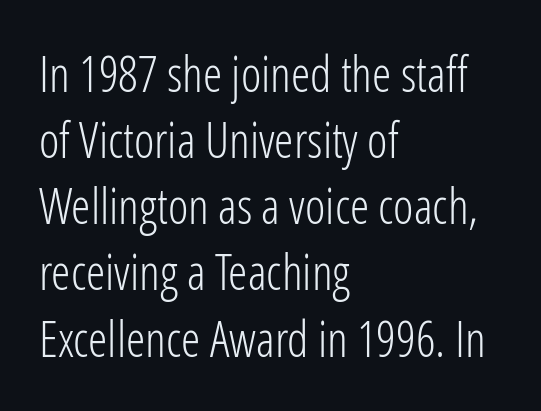
{"serif": "no", "italic": "no", "bold": "no", "weight": "light", "width": "condensed", "stroke_contrast": "low", "x_height": "medium", "monospaced": "no", "underline": "no", "align": "left", "line_spacing": "normal", "line_spacing_ratio": 1.35, "letter_spacing": "normal", "letter_spacing_em": 0.0, "glyph_px": 49}
